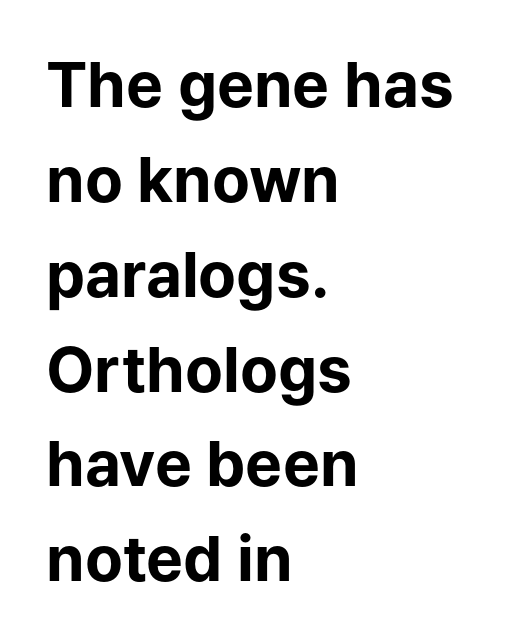
The image shows 62 px bold sans-serif type, upright; set left-aligned, normal line spacing (1.53x), normal letter spacing, not underlined; low stroke contrast and a medium x-height.
